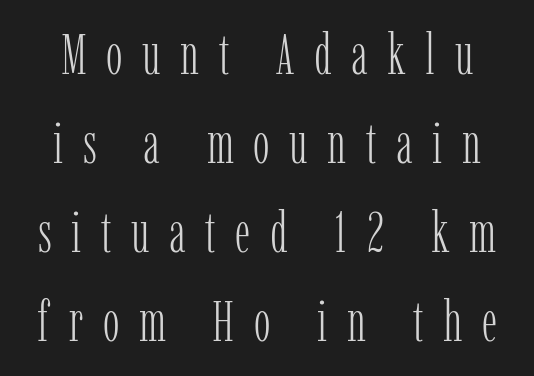
{"serif": "yes", "italic": "no", "bold": "no", "weight": "light", "width": "condensed", "stroke_contrast": "low", "x_height": "medium", "monospaced": "no", "underline": "no", "line_spacing": "normal", "line_spacing_ratio": 1.59, "letter_spacing": "wide", "letter_spacing_em": 0.35, "glyph_px": 56}
